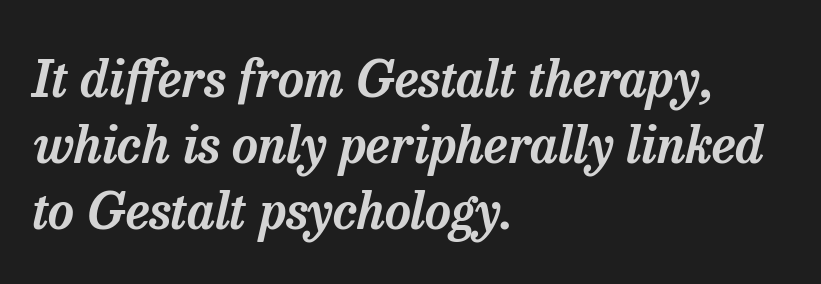
{"serif": "yes", "italic": "yes", "lean": "right", "slant_degrees": 13, "width": "normal", "stroke_contrast": "low", "x_height": "medium", "monospaced": "no", "underline": "no", "align": "left", "line_spacing": "normal", "line_spacing_ratio": 1.29, "letter_spacing": "normal", "letter_spacing_em": 0.0, "glyph_px": 51}
